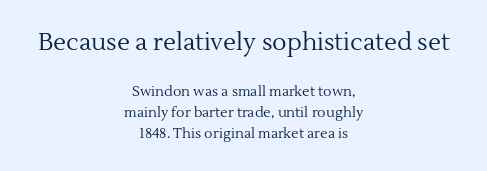
The image shows 24 px text type, upright; set centered, normal line spacing (1.5x), normal letter spacing, not underlined; the first (top) block is 1.71x larger.
